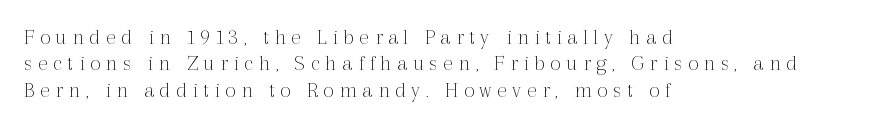
The image shows 23 px text type, upright; set left-aligned, tight line spacing (1.15x), unusually wide letter spacing (+0.24 em), not underlined.
